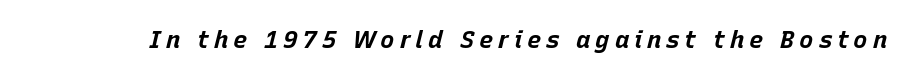
{"italic": "yes", "lean": "right", "slant_degrees": 15, "bold": "yes", "underline": "no", "letter_spacing": "wide", "letter_spacing_em": 0.2, "glyph_px": 24}
